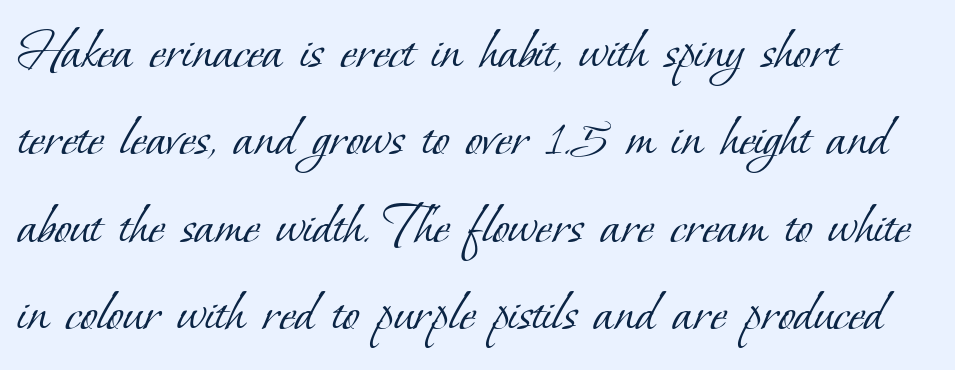
Q: Is the text bold? A: No.
Q: Is the typeface a serif or a sans-serif typeface? A: Serif.
Q: Is the text underlined? A: No.
Q: How is the paragraph aligned? A: Left-aligned.
Q: Is the spacing between letters normal or unusually wide? A: Normal.
Q: Is the spacing between lines tight, normal or loose? A: Normal.
Q: Width (condensed, normal, or wide)? A: Normal.
Q: Stroke contrast? A: Low.
Q: x-height? A: Small.
Q: Monospaced? A: No.
